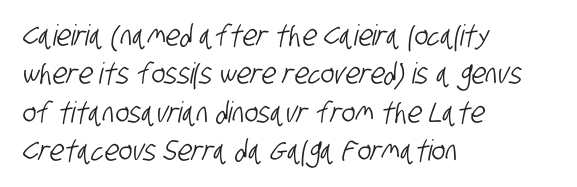
{"serif": "no", "width": "condensed", "stroke_contrast": "low", "x_height": "large", "monospaced": "no", "underline": "no", "align": "left", "line_spacing": "normal", "line_spacing_ratio": 1.32, "letter_spacing": "normal", "letter_spacing_em": 0.0, "glyph_px": 29}
